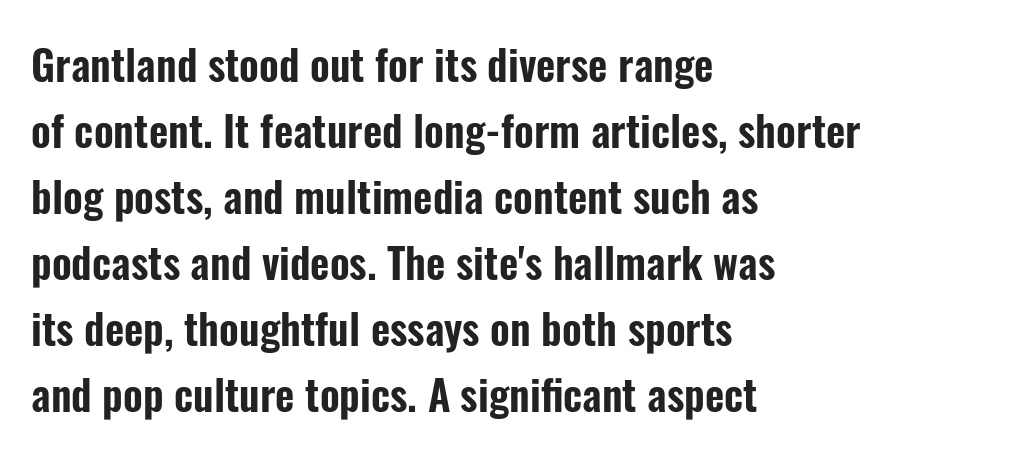
Q: Is the text italic (slanted)? A: No, it is upright.
Q: Is the typeface a serif or a sans-serif typeface? A: Sans-serif.
Q: Is the text underlined? A: No.
Q: How is the paragraph aligned? A: Left-aligned.
Q: Is the spacing between letters normal or unusually wide? A: Normal.
Q: Is the spacing between lines tight, normal or loose? A: Normal.
Q: Width (condensed, normal, or wide)? A: Condensed.
Q: Stroke contrast? A: Low.
Q: x-height? A: Medium.
Q: Monospaced? A: No.
